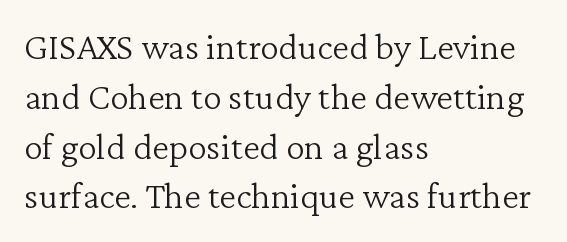
In terms of letterform style, serifs are clearly present. The passage is arranged the way most books set body copy — flush left. Nope, not italic — everything's standing straight. Weight class: somewhere from thin through regular. Beneath every word, the page is bare. Do the characters align in a grid? No, the font is proportional.
